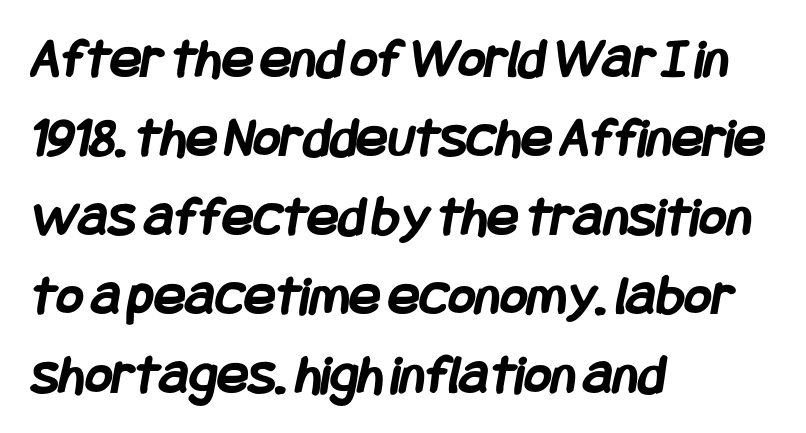
Q: Is the text bold? A: Yes.
Q: Is the typeface a serif or a sans-serif typeface? A: Sans-serif.
Q: Is the text underlined? A: No.
Q: How is the paragraph aligned? A: Left-aligned.
Q: Is the spacing between letters normal or unusually wide? A: Normal.
Q: Is the spacing between lines tight, normal or loose? A: Normal.
Q: Width (condensed, normal, or wide)? A: Condensed.
Q: Stroke contrast? A: Low.
Q: x-height? A: Large.
